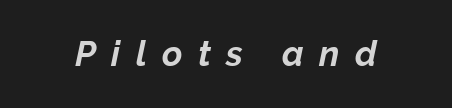
I'd describe the lettering as bold — thick and assertive. Here the designer chose a conventional face with non-uniform glyph widths. Honestly, there is no underline to notice here at all. Tracking value appears strongly positive — letters spread wide. Italic: yes, the glyphs are oblique.
